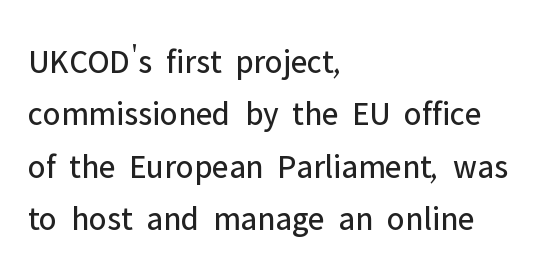
Q: Is the text bold? A: No.
Q: Is the text italic (slanted)? A: No, it is upright.
Q: Is the typeface a serif or a sans-serif typeface? A: Sans-serif.
Q: Is the text underlined? A: No.
Q: How is the paragraph aligned? A: Left-aligned.
Q: Is the spacing between letters normal or unusually wide? A: Normal.
Q: Is the spacing between lines tight, normal or loose? A: Normal.
Q: Width (condensed, normal, or wide)? A: Normal.
Q: Stroke contrast? A: Low.
Q: x-height? A: Medium.
Q: Monospaced? A: No.
